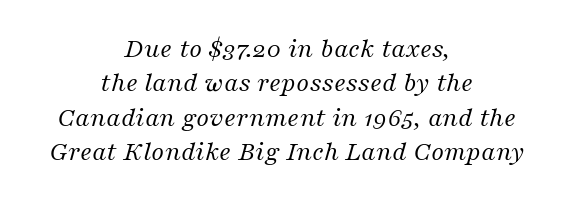
The image shows 28 px regular-weight serif type, italic (leaning right); set centered, line spacing 1.23x, normal letter spacing, not underlined; medium stroke contrast and a medium x-height.
